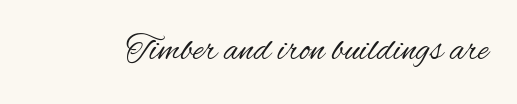
The image shows 36 px regular-weight, condensed sans-serif type; set normal letter spacing, not underlined; medium stroke contrast and a small x-height.
